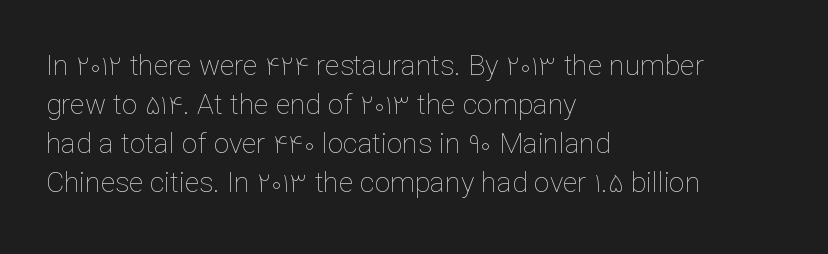
Q: Is the text bold? A: No.
Q: Is the text italic (slanted)? A: No, it is upright.
Q: Is the text underlined? A: No.
Q: How is the paragraph aligned? A: Left-aligned.
Q: Is the spacing between letters normal or unusually wide? A: Normal.
Q: Is the spacing between lines tight, normal or loose? A: Normal.
Q: Width (condensed, normal, or wide)? A: Normal.
Q: Stroke contrast? A: Low.
Q: x-height? A: Medium.
Q: Monospaced? A: No.
